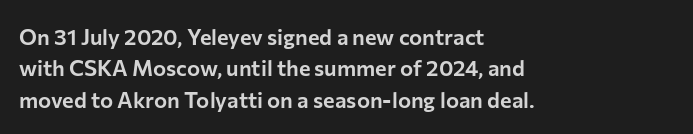
Q: Is the text italic (slanted)? A: No, it is upright.
Q: Is the text underlined? A: No.
Q: How is the paragraph aligned? A: Left-aligned.
Q: Is the spacing between letters normal or unusually wide? A: Normal.
Q: Is the spacing between lines tight, normal or loose? A: Normal.
